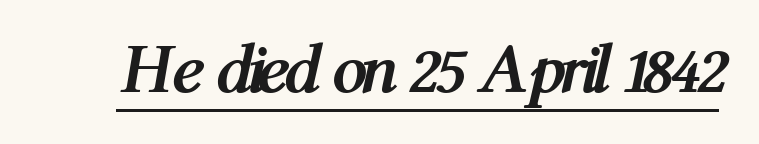
The letters advance in unequal steps, a hallmark of proportional type. The line texture is even and compact thanks to regular tracking. Designer's note — italics engaged. Decoration check: the copy is underlined.
